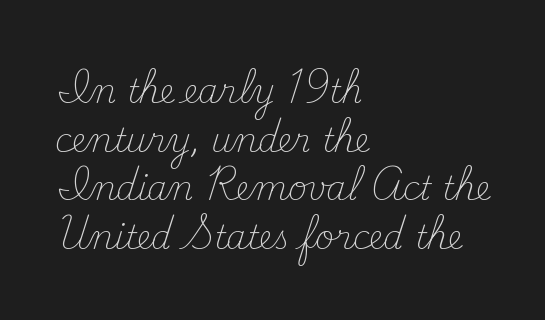
{"serif": "yes", "bold": "no", "weight": "light", "width": "normal", "stroke_contrast": "medium", "x_height": "small", "monospaced": "no", "underline": "no", "align": "left", "line_spacing": "normal", "line_spacing_ratio": 1.52, "letter_spacing": "normal", "letter_spacing_em": 0.0, "glyph_px": 32}
